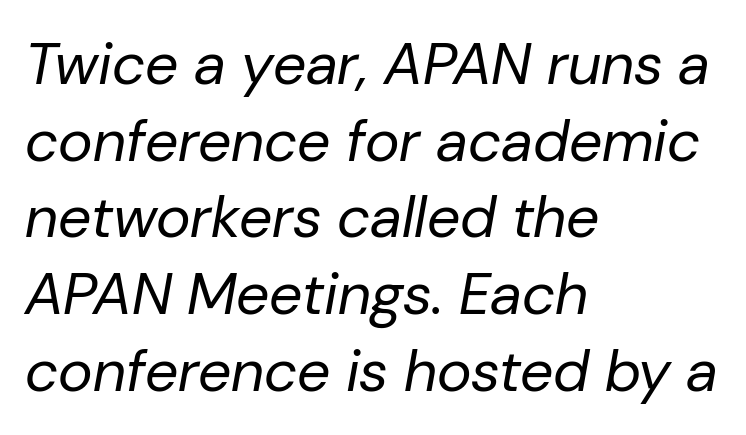
Q: Is the text bold? A: No.
Q: Is the text italic (slanted)? A: Yes, it leans right by about 10 degrees.
Q: Is the text underlined? A: No.
Q: How is the paragraph aligned? A: Left-aligned.
Q: Is the spacing between letters normal or unusually wide? A: Normal.
Q: Is the spacing between lines tight, normal or loose? A: Normal.
Q: Width (condensed, normal, or wide)? A: Normal.
Q: Stroke contrast? A: Low.
Q: x-height? A: Medium.
Q: Monospaced? A: No.
